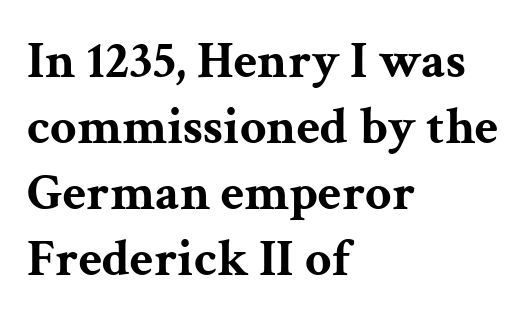
The gaps between neighbouring characters are ordinary and unremarkable. The characters look thick and weighty, a clear bold. These lines are set flush left with a ragged right edge. Only glyphs here, with clear space below each row.
